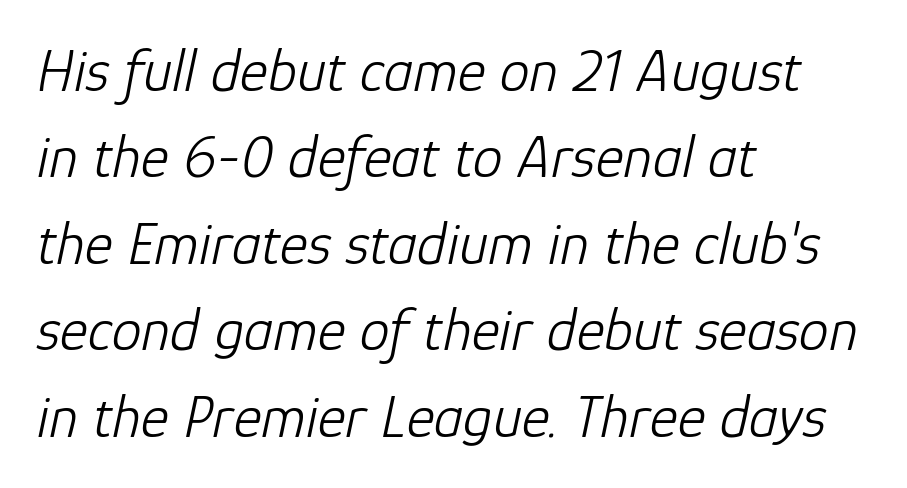
{"italic": "yes", "lean": "right", "slant_degrees": 12, "bold": "no", "weight": "light", "width": "normal", "stroke_contrast": "low", "x_height": "medium", "monospaced": "no", "underline": "no", "align": "left", "line_spacing": "normal", "line_spacing_ratio": 1.44, "letter_spacing": "normal", "letter_spacing_em": 0.0, "glyph_px": 60}
